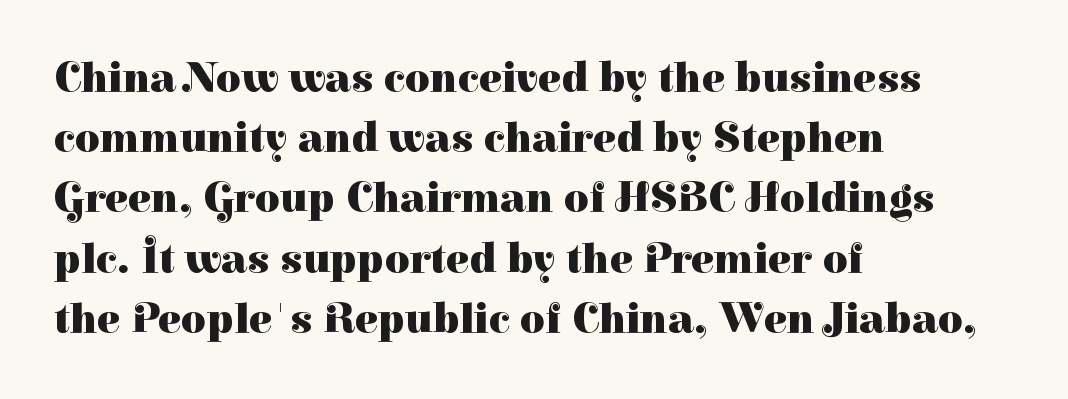
The image shows 43 px heavy serif type, upright; set left-aligned, normal line spacing (1.4x), normal letter spacing, not underlined; high stroke contrast and a medium x-height.
